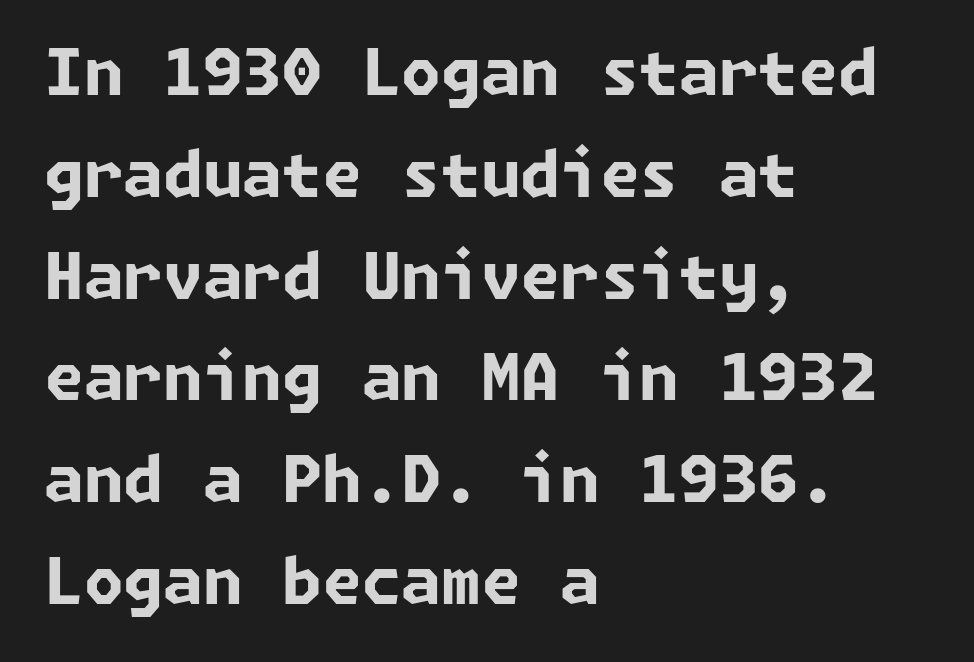
The image shows 64 px bold sans-serif type; set left-aligned, normal line spacing (1.59x), normal letter spacing, not underlined; low stroke contrast and a medium x-height.
